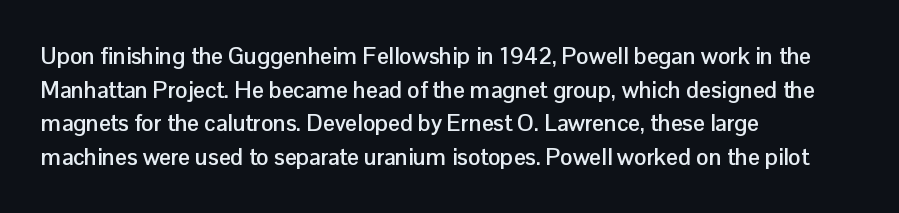
Q: Is the text bold? A: Yes.
Q: Is the text italic (slanted)? A: No, it is upright.
Q: Is the text underlined? A: No.
Q: How is the paragraph aligned? A: Left-aligned.
Q: Is the spacing between letters normal or unusually wide? A: Normal.
Q: Is the spacing between lines tight, normal or loose? A: Normal.
